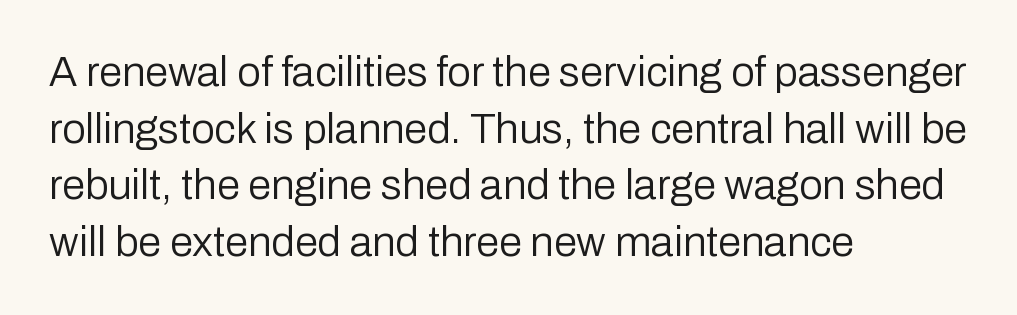
{"serif": "no", "italic": "no", "bold": "no", "weight": "regular", "width": "normal", "stroke_contrast": "low", "x_height": "medium", "monospaced": "no", "underline": "no", "align": "left", "line_spacing": "normal", "line_spacing_ratio": 1.35, "letter_spacing": "normal", "letter_spacing_em": 0.0, "glyph_px": 42}
